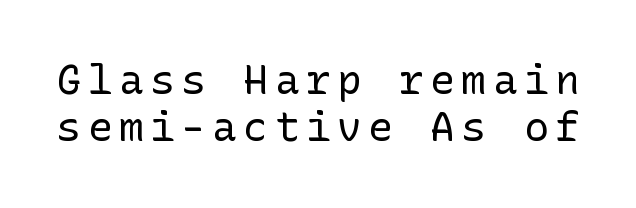
{"serif": "no", "italic": "no", "bold": "no", "weight": "regular", "width": "normal", "stroke_contrast": "low", "x_height": "medium", "underline": "no", "line_spacing": "tight", "line_spacing_ratio": 1.15, "glyph_px": 41}
